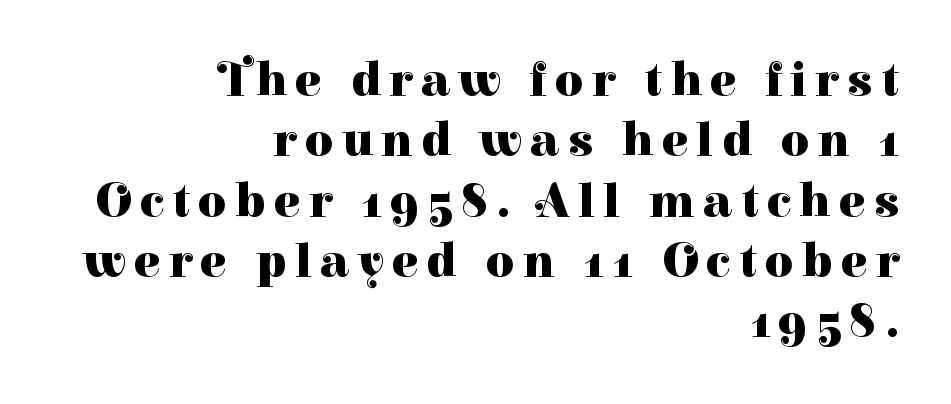
{"serif": "yes", "italic": "no", "bold": "yes", "weight": "heavy", "width": "normal", "stroke_contrast": "high", "x_height": "medium", "monospaced": "no", "underline": "no", "align": "right", "line_spacing_ratio": 1.23, "glyph_px": 49}
